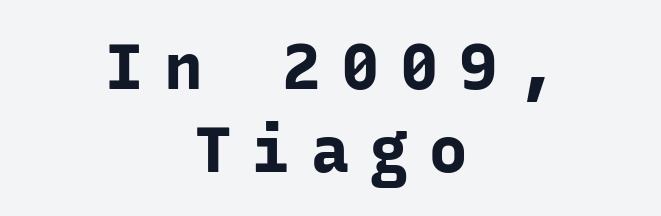
The passage shown is not underscored anywhere. A dark, heavy texture on the line: the type is bold. Students, note that the glyphs here are deliberately spaced far apart. Both edges are ragged and mirror each other, which tells us the setting is centered. In terms of letterform style, serifs are entirely absent. Leading: standard.
